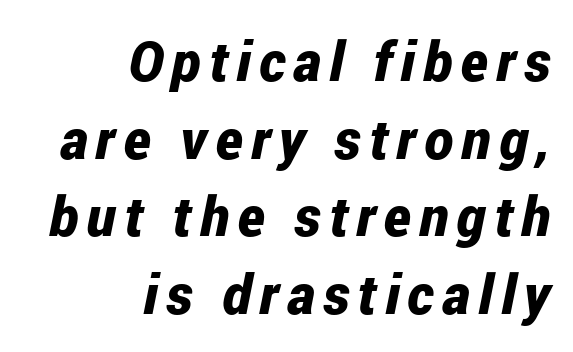
The image shows 55 px bold, condensed type, italic (leaning right); set right-aligned, normal line spacing (1.41x), not underlined; low stroke contrast and a medium x-height.
